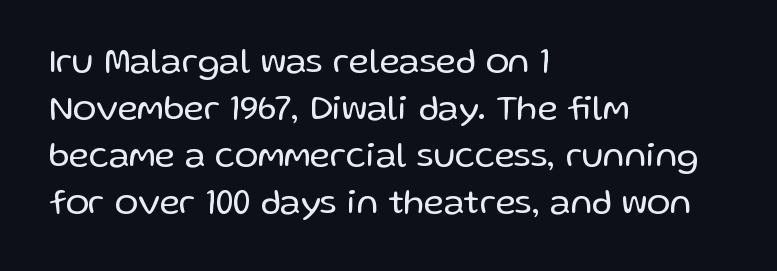
A roman cut, with each character standing at attention. Honestly, the row spacing looks completely unremarkable. Check the space under the baseline: it is left empty. Characters follow at the spacing the type designer built in.
